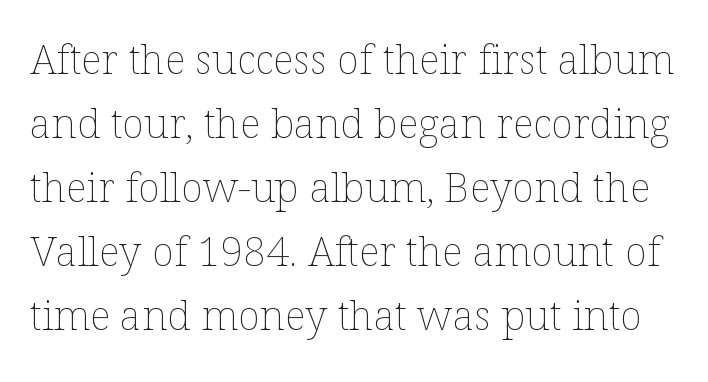
The image shows 41 px thin type, upright; set normal line spacing (1.56x), normal letter spacing, not underlined; low stroke contrast and a medium x-height.
